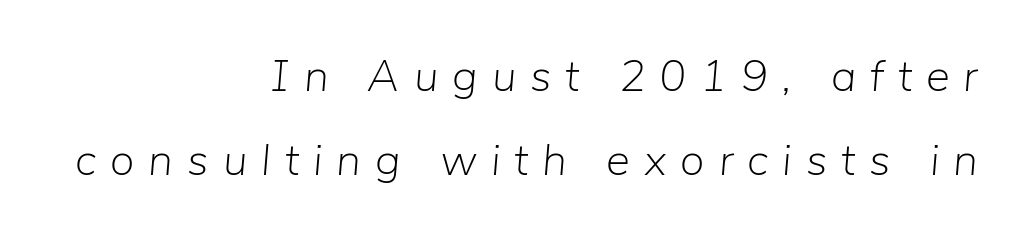
The image shows 45 px light type, italic (leaning right); set right-aligned, line spacing 1.87x, unusually wide letter spacing (+0.31 em), not underlined; low stroke contrast and a medium x-height.
